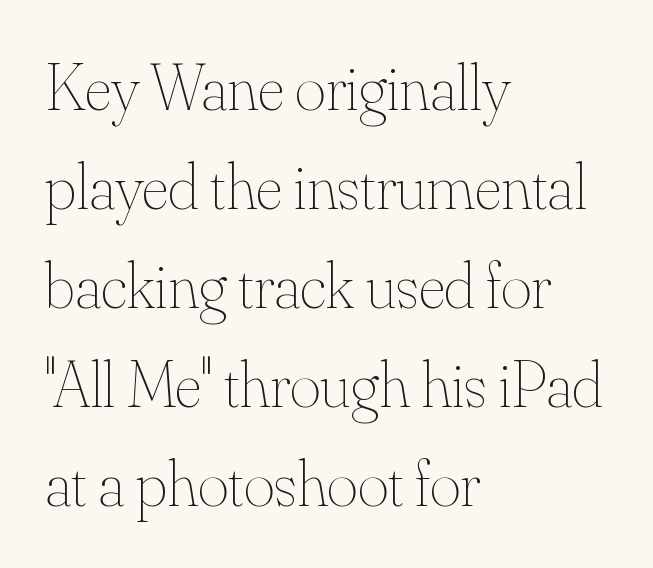
Check the space under the baseline: it is left empty. The letters advance in unequal steps, a hallmark of proportional type. Leftover space on each line is placed entirely after the last word. Characters follow at the spacing the type designer built in. Does the lettering tilt? It doesn't — this is upright.
